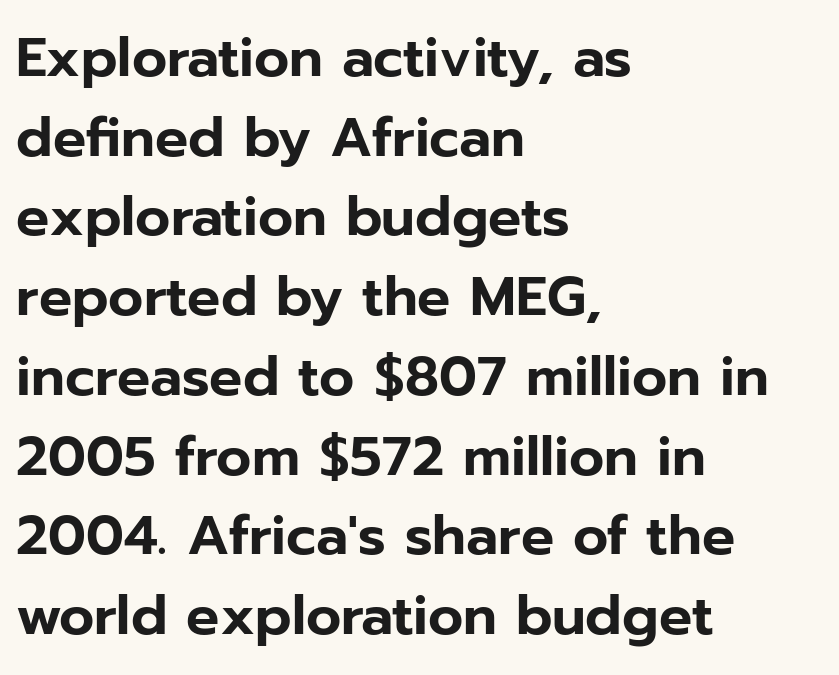
Q: Is the text italic (slanted)? A: No, it is upright.
Q: Is the typeface a serif or a sans-serif typeface? A: Sans-serif.
Q: Is the text underlined? A: No.
Q: How is the paragraph aligned? A: Left-aligned.
Q: Is the spacing between letters normal or unusually wide? A: Normal.
Q: Is the spacing between lines tight, normal or loose? A: Normal.
Q: Width (condensed, normal, or wide)? A: Normal.
Q: Stroke contrast? A: Low.
Q: x-height? A: Medium.
Q: Monospaced? A: No.
